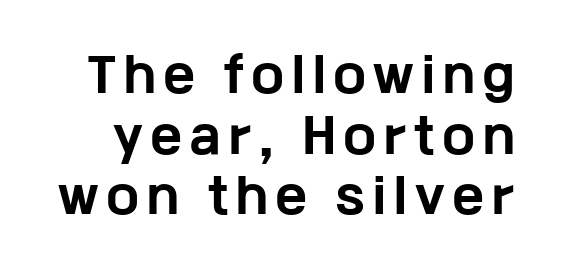
The image shows 47 px bold, wide sans-serif type, upright; set normal line spacing (1.29x), not underlined; low stroke contrast and a medium x-height.
